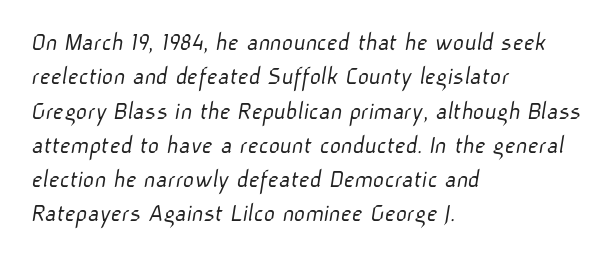
The paragraph shown leans on its left margin. Nothing unusual about the tracking: characters are spaced as the font intends. A normal amount of white space separates one row of letters from the next. These glyphs show unthickened strokes, regular width or finer.
